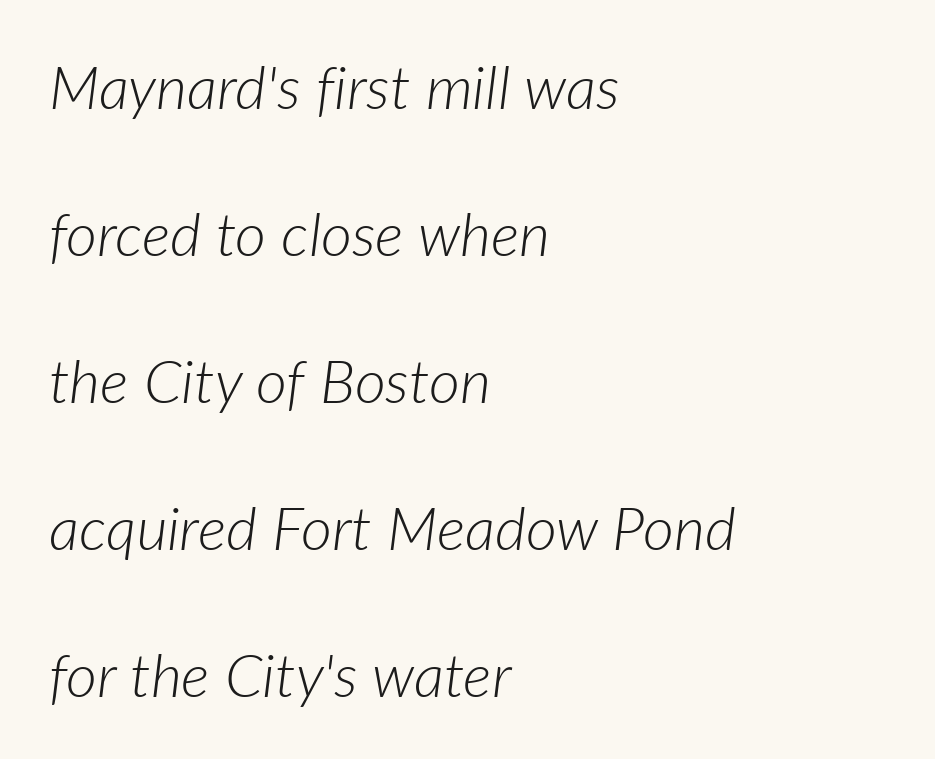
{"italic": "yes", "lean": "right", "slant_degrees": 7, "bold": "no", "weight": "light", "width": "normal", "stroke_contrast": "low", "x_height": "medium", "monospaced": "no", "underline": "no", "align": "left", "line_spacing": "loose", "line_spacing_ratio": 2.45, "letter_spacing": "normal", "letter_spacing_em": 0.0, "glyph_px": 60}
